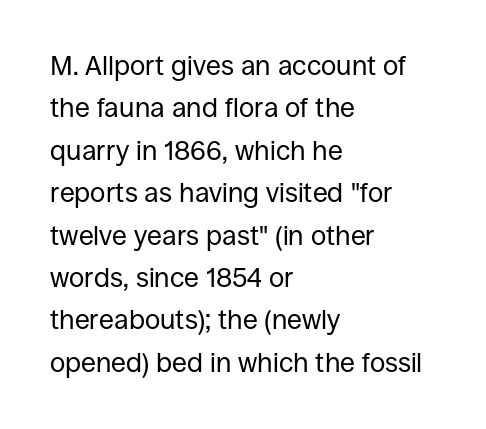
Q: Is the text bold? A: No.
Q: Is the text italic (slanted)? A: No, it is upright.
Q: Is the text underlined? A: No.
Q: How is the paragraph aligned? A: Left-aligned.
Q: Is the spacing between letters normal or unusually wide? A: Normal.
Q: Is the spacing between lines tight, normal or loose? A: Normal.
